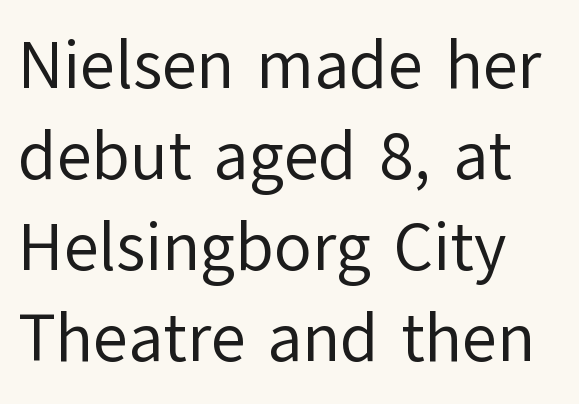
The image shows 68 px regular-weight sans-serif type, upright; set left-aligned, normal line spacing (1.34x), normal letter spacing, not underlined; low stroke contrast and a medium x-height.
